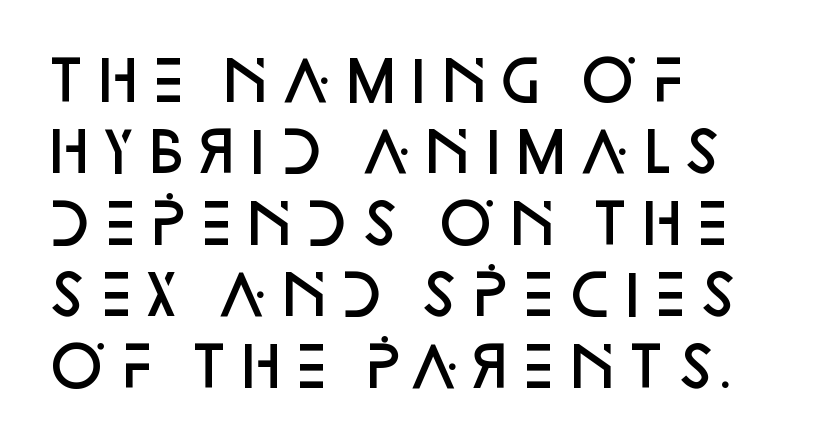
Q: Is the text bold? A: Semi-bold.
Q: Is the text italic (slanted)? A: No, it is upright.
Q: Is the typeface a serif or a sans-serif typeface? A: Sans-serif.
Q: Is the text underlined? A: No.
Q: How is the paragraph aligned? A: Left-aligned.
Q: Is the spacing between letters normal or unusually wide? A: Normal.
Q: Is the spacing between lines tight, normal or loose? A: Normal.
Q: Width (condensed, normal, or wide)? A: Normal.
Q: Stroke contrast? A: Low.
Q: x-height? A: Large.
Q: Monospaced? A: No.
